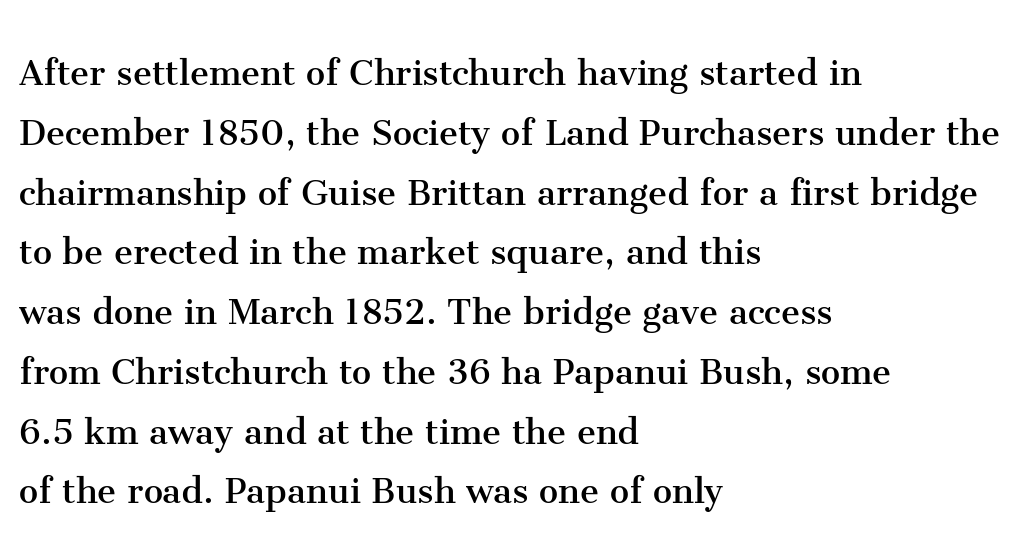
{"serif": "yes", "italic": "no", "bold": "no", "weight": "regular", "width": "normal", "stroke_contrast": "medium", "x_height": "medium", "monospaced": "no", "underline": "no", "align": "left", "line_spacing": "normal", "line_spacing_ratio": 1.39, "letter_spacing": "normal", "letter_spacing_em": 0.0, "glyph_px": 43}
